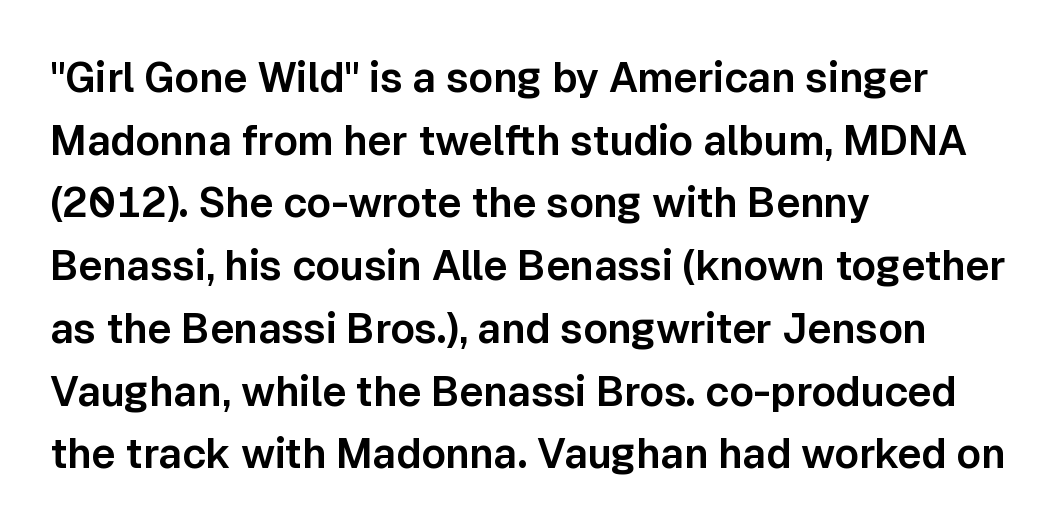
Q: Is the text italic (slanted)? A: No, it is upright.
Q: Is the typeface a serif or a sans-serif typeface? A: Sans-serif.
Q: Is the text underlined? A: No.
Q: How is the paragraph aligned? A: Left-aligned.
Q: Is the spacing between letters normal or unusually wide? A: Normal.
Q: Is the spacing between lines tight, normal or loose? A: Normal.
Q: Width (condensed, normal, or wide)? A: Normal.
Q: Stroke contrast? A: Low.
Q: x-height? A: Medium.
Q: Monospaced? A: No.
